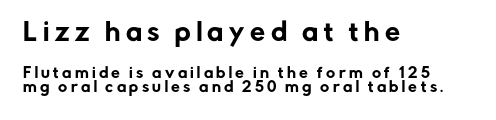
Q: Is the text italic (slanted)? A: No, it is upright.
Q: Is the text underlined? A: No.
Q: How is the paragraph aligned? A: Left-aligned.
Q: Is the spacing between letters normal or unusually wide? A: Unusually wide.
Q: Is the spacing between lines tight, normal or loose? A: Tight.
Q: Which block of text is set in a larger size, the first (top) or the second (bottom)? A: The first (top) one.
